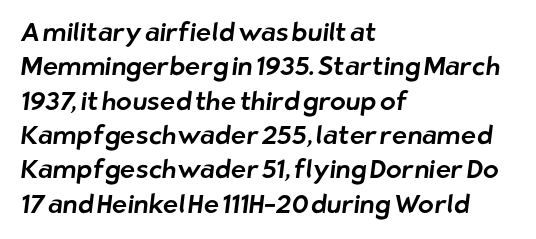
Q: Is the text underlined? A: No.
Q: How is the paragraph aligned? A: Left-aligned.
Q: Is the spacing between letters normal or unusually wide? A: Normal.
Q: Is the spacing between lines tight, normal or loose? A: Normal.
